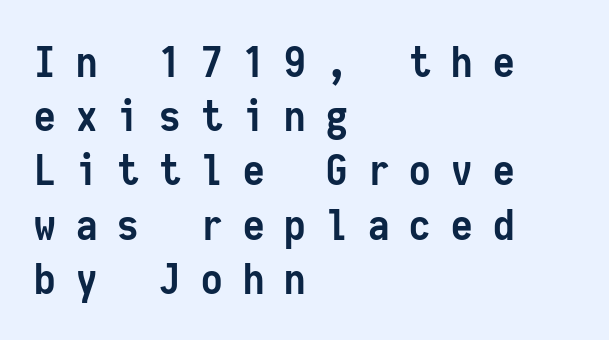
{"serif": "no", "italic": "no", "bold": "yes", "weight": "semibold", "width": "condensed", "stroke_contrast": "low", "x_height": "medium", "monospaced": "yes", "underline": "no", "align": "left", "line_spacing": "normal", "line_spacing_ratio": 1.26, "letter_spacing": "wide", "letter_spacing_em": 0.47, "glyph_px": 43}
